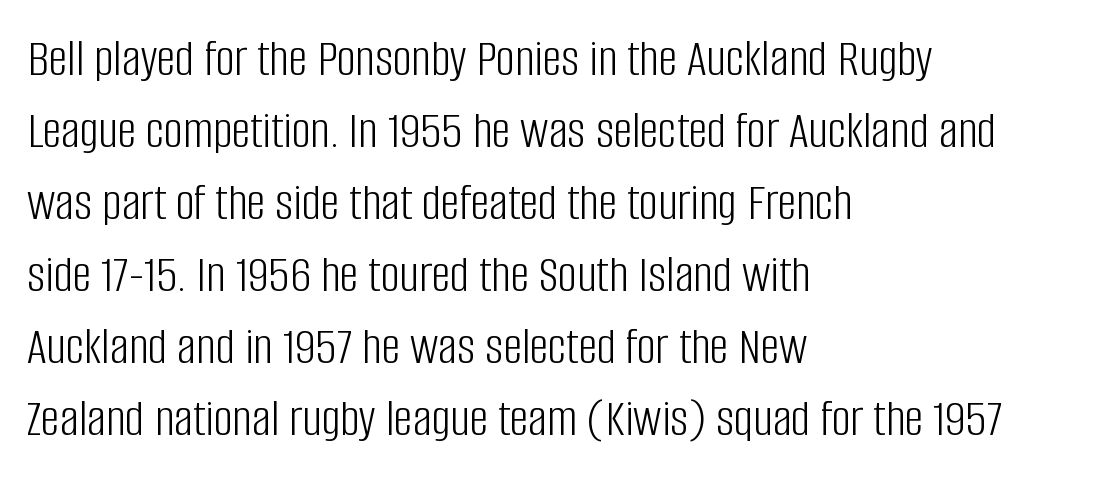
Q: Is the text bold? A: No.
Q: Is the text italic (slanted)? A: No, it is upright.
Q: Is the typeface a serif or a sans-serif typeface? A: Sans-serif.
Q: Is the text underlined? A: No.
Q: How is the paragraph aligned? A: Left-aligned.
Q: Is the spacing between letters normal or unusually wide? A: Normal.
Q: Is the spacing between lines tight, normal or loose? A: Normal.
Q: Width (condensed, normal, or wide)? A: Condensed.
Q: Stroke contrast? A: Low.
Q: x-height? A: Large.
Q: Monospaced? A: No.
